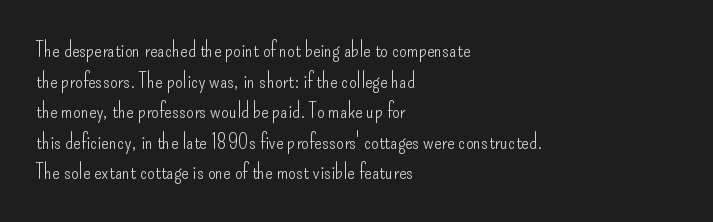
Here the glyphs are tracked normally, forming tight word shapes. This sample keeps an unexceptional amount of space between lines. Every character sits straight up, as roman type does. Each stroke keeps to a modest, everyday thickness or less. This rendering uses left alignment, leaving the right contour irregular. Descenders are the only things crossing below the line.
